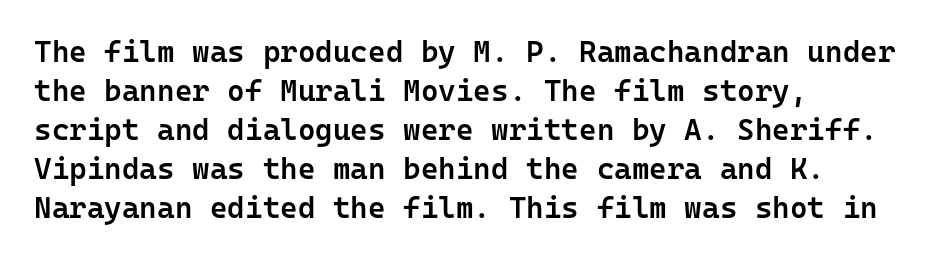
Q: Is the text bold? A: Semi-bold.
Q: Is the text italic (slanted)? A: No, it is upright.
Q: Is the typeface a serif or a sans-serif typeface? A: Sans-serif.
Q: Is the text underlined? A: No.
Q: How is the paragraph aligned? A: Left-aligned.
Q: Is the spacing between letters normal or unusually wide? A: Normal.
Q: Is the spacing between lines tight, normal or loose? A: Normal.
Q: Width (condensed, normal, or wide)? A: Normal.
Q: Stroke contrast? A: Low.
Q: x-height? A: Medium.
Q: Monospaced? A: Yes.
